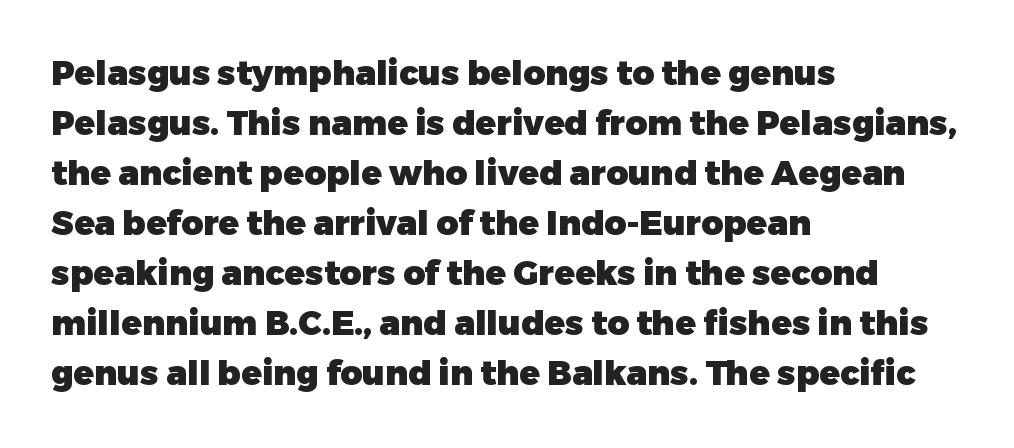
{"serif": "no", "italic": "no", "bold": "yes", "weight": "heavy", "width": "normal", "stroke_contrast": "low", "x_height": "medium", "monospaced": "no", "underline": "no", "align": "left", "line_spacing": "normal", "line_spacing_ratio": 1.47, "letter_spacing": "normal", "letter_spacing_em": 0.0, "glyph_px": 34}
